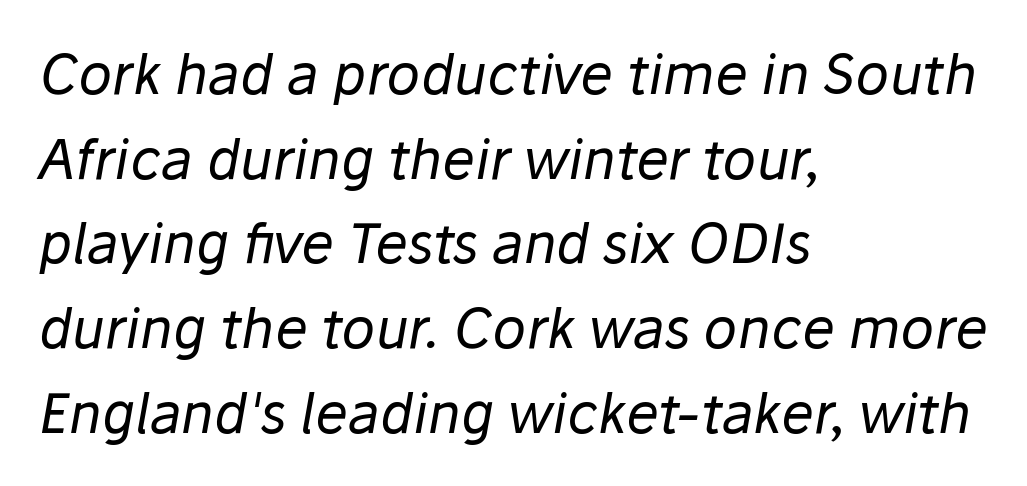
Q: Is the text bold? A: No.
Q: Is the text italic (slanted)? A: Yes, it leans right by about 10 degrees.
Q: Is the text underlined? A: No.
Q: How is the paragraph aligned? A: Left-aligned.
Q: Is the spacing between letters normal or unusually wide? A: Normal.
Q: Is the spacing between lines tight, normal or loose? A: Normal.
Q: Width (condensed, normal, or wide)? A: Normal.
Q: Stroke contrast? A: Low.
Q: x-height? A: Medium.
Q: Monospaced? A: No.
